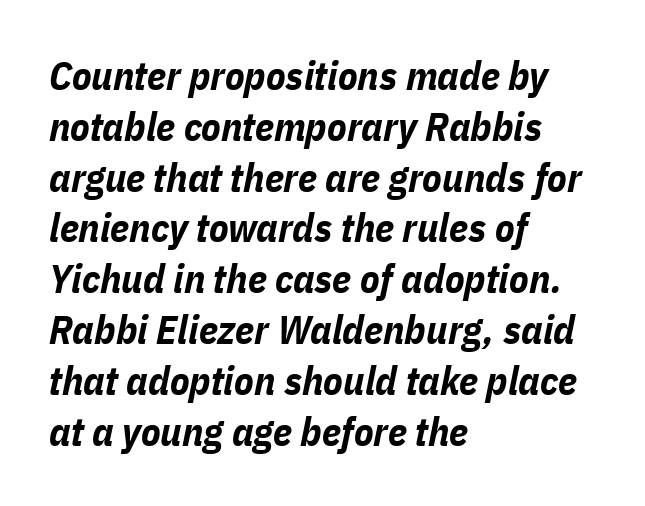
{"italic": "yes", "lean": "right", "slant_degrees": 11, "bold": "yes", "weight": "bold", "width": "condensed", "stroke_contrast": "low", "x_height": "medium", "monospaced": "no", "underline": "no", "align": "left", "line_spacing": "normal", "line_spacing_ratio": 1.27, "letter_spacing": "normal", "letter_spacing_em": 0.0, "glyph_px": 40}
